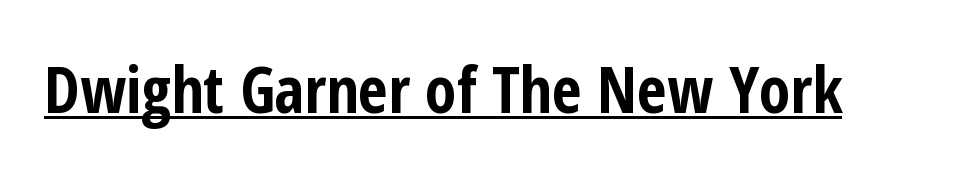
The image shows 64 px bold, condensed sans-serif type, upright; set normal letter spacing, underlined; low stroke contrast and a medium x-height.
